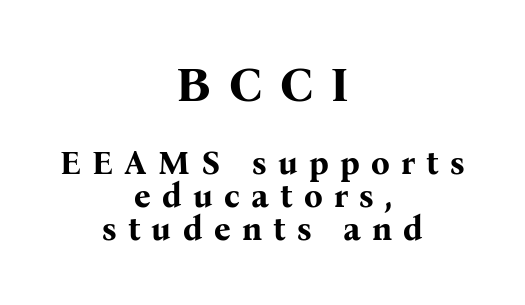
The vertical gap from one line to the next is small. Proportional: the letters do not fall into vertical columns. Quick note: underline off. In terms of letterspacing, this is a distinctly airy, spread setting. The passage shown is typeset with a serif family. Leftover space on each line is divided equally before and after the words.
